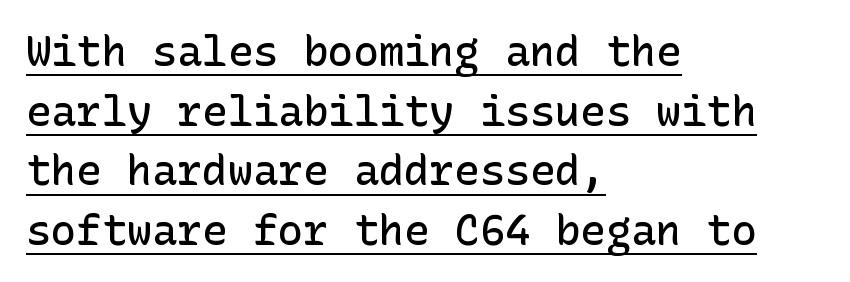
The image shows 42 px semibold sans-serif type, upright; set left-aligned, normal line spacing (1.42x), normal letter spacing, underlined; low stroke contrast and a medium x-height.
